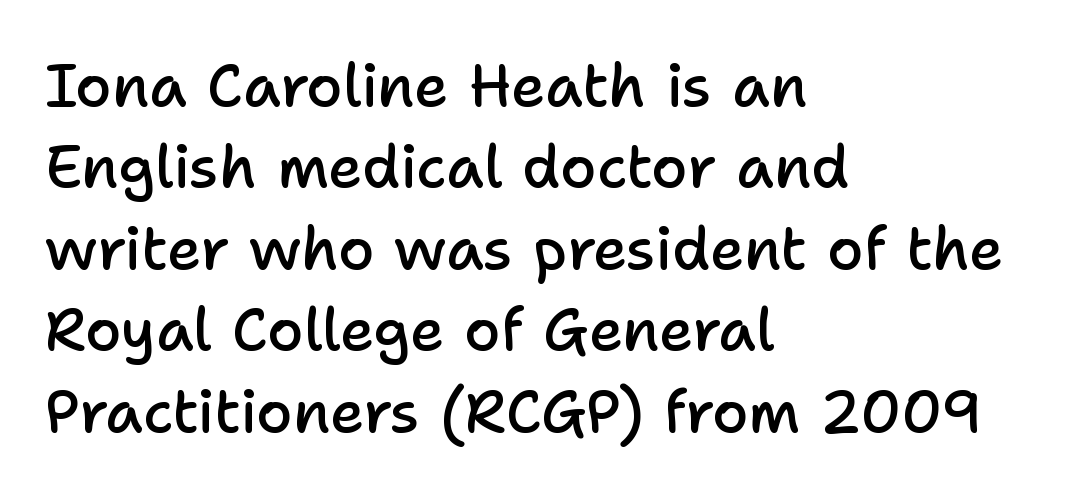
{"serif": "no", "italic": "no", "bold": "semi", "weight": "semibold", "width": "normal", "stroke_contrast": "low", "x_height": "medium", "monospaced": "no", "underline": "no", "align": "left", "line_spacing": "normal", "line_spacing_ratio": 1.38, "letter_spacing": "normal", "letter_spacing_em": 0.0, "glyph_px": 59}
